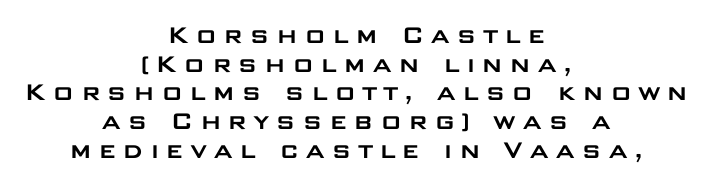
{"serif": "no", "italic": "no", "width": "wide", "stroke_contrast": "low", "x_height": "large", "monospaced": "no", "underline": "no", "align": "center", "line_spacing": "tight", "line_spacing_ratio": 0.99, "letter_spacing": "wide", "letter_spacing_em": 0.2, "glyph_px": 29}
